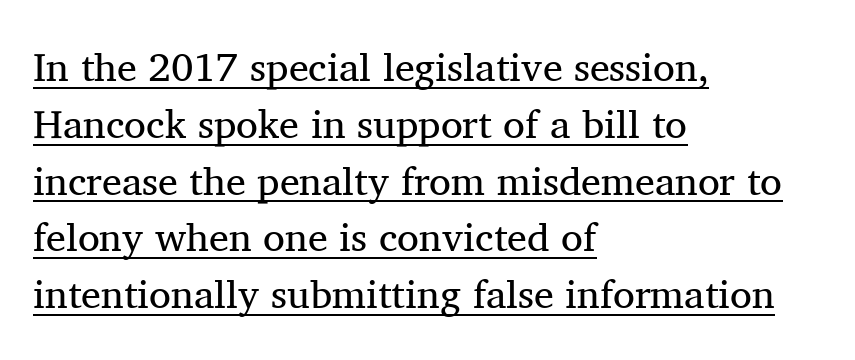
{"serif": "yes", "italic": "no", "bold": "no", "weight": "regular", "width": "normal", "stroke_contrast": "medium", "x_height": "medium", "monospaced": "no", "underline": "yes", "align": "left", "line_spacing": "normal", "line_spacing_ratio": 1.42, "letter_spacing": "normal", "letter_spacing_em": 0.0, "glyph_px": 40}
